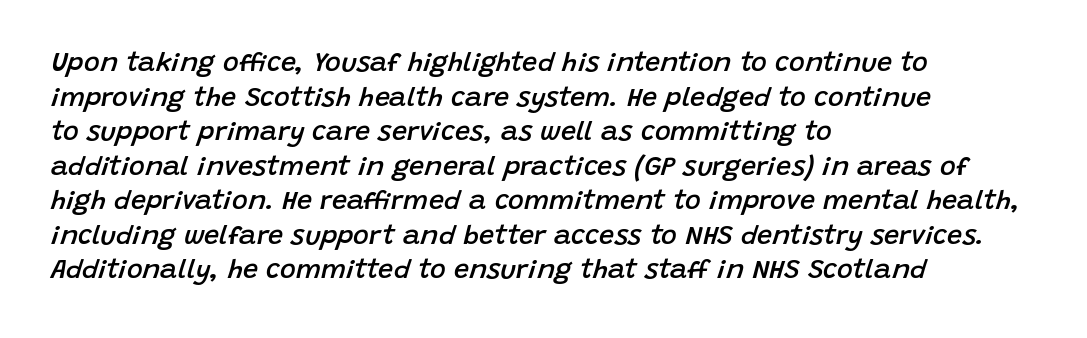
Q: Is the text bold? A: Semi-bold.
Q: Is the text italic (slanted)? A: Yes, it leans right by about 15 degrees.
Q: Is the text underlined? A: No.
Q: How is the paragraph aligned? A: Left-aligned.
Q: Is the spacing between letters normal or unusually wide? A: Normal.
Q: Is the spacing between lines tight, normal or loose? A: Normal.
